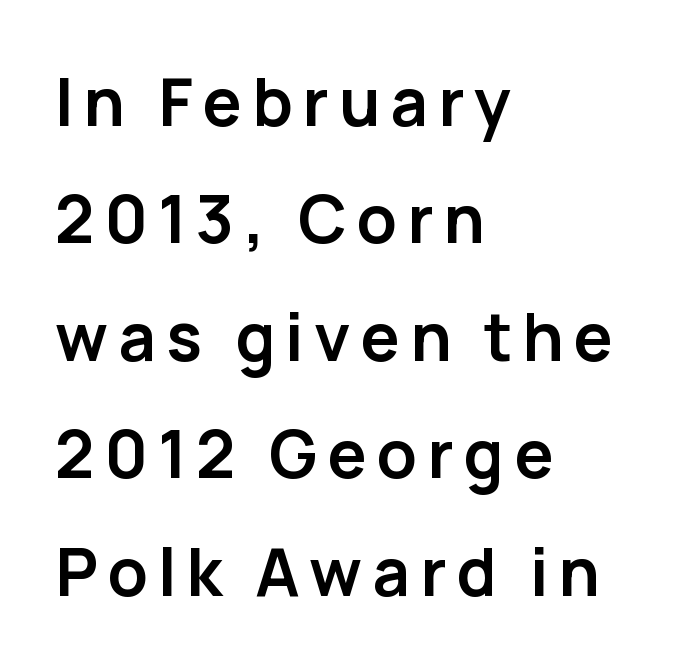
The image shows 66 px semibold sans-serif type, upright; set left-aligned, line spacing 1.78x, not underlined; low stroke contrast and a medium x-height.
